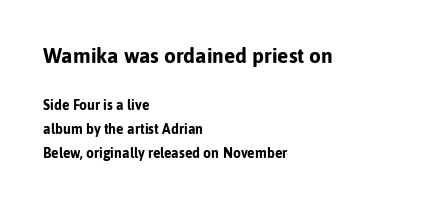
The image shows 21 px bold type, upright; set left-aligned, line spacing 1.72x, normal letter spacing, not underlined; the first (top) block is 1.5x larger.
